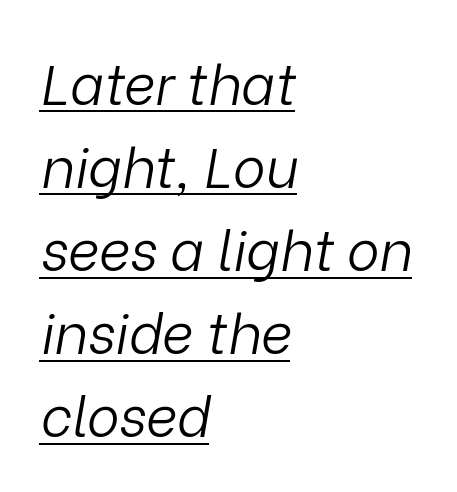
The image shows 55 px light type, italic (leaning right); set left-aligned, normal line spacing (1.51x), normal letter spacing, underlined; low stroke contrast and a medium x-height.
